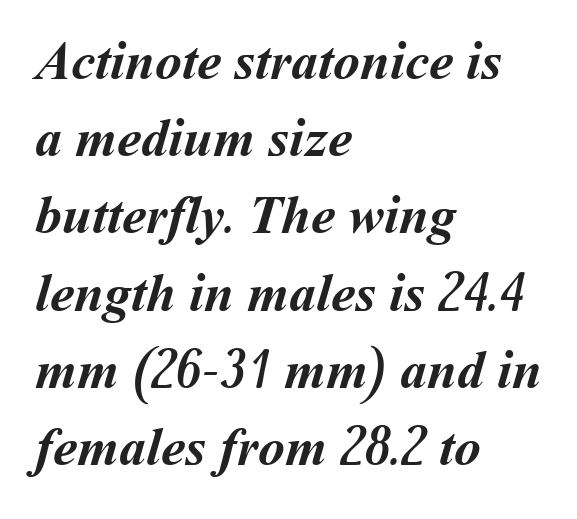
Q: Is the text bold? A: Yes.
Q: Is the text underlined? A: No.
Q: How is the paragraph aligned? A: Left-aligned.
Q: Is the spacing between letters normal or unusually wide? A: Normal.
Q: Is the spacing between lines tight, normal or loose? A: Normal.
Q: Width (condensed, normal, or wide)? A: Normal.
Q: Stroke contrast? A: Medium.
Q: x-height? A: Medium.
Q: Monospaced? A: No.
